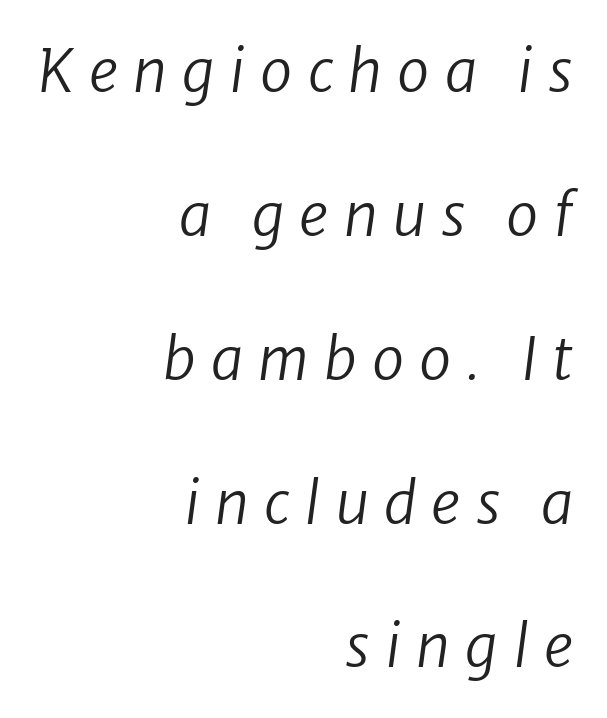
Q: Is the text bold? A: No.
Q: Is the text italic (slanted)? A: Yes, it leans right by about 8 degrees.
Q: Is the text underlined? A: No.
Q: How is the paragraph aligned? A: Right-aligned.
Q: Is the spacing between letters normal or unusually wide? A: Unusually wide.
Q: Is the spacing between lines tight, normal or loose? A: Loose.
Q: Width (condensed, normal, or wide)? A: Normal.
Q: Stroke contrast? A: Low.
Q: x-height? A: Medium.
Q: Monospaced? A: No.
